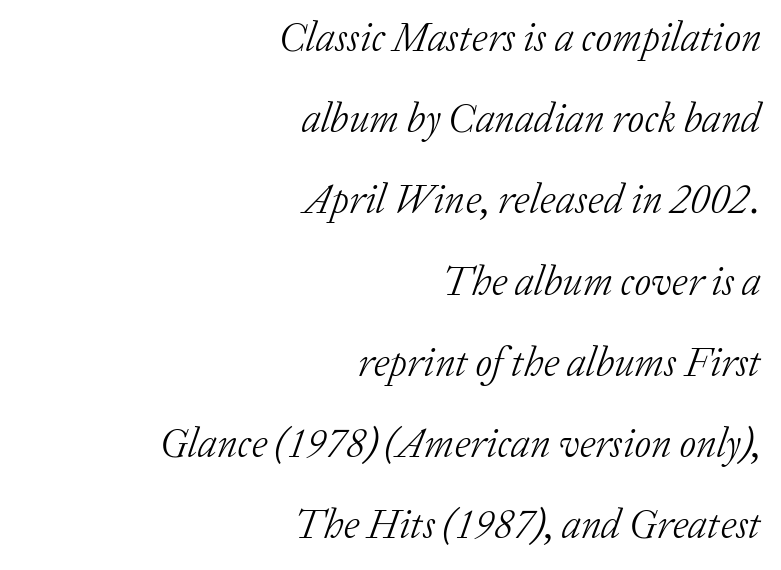
Letter spacing: default. Summary of vertical rhythm: relaxed, with wide interline spacing. Only glyphs here, with clear space below each row. I'd call this a serif setting — the letters wear small feet.
